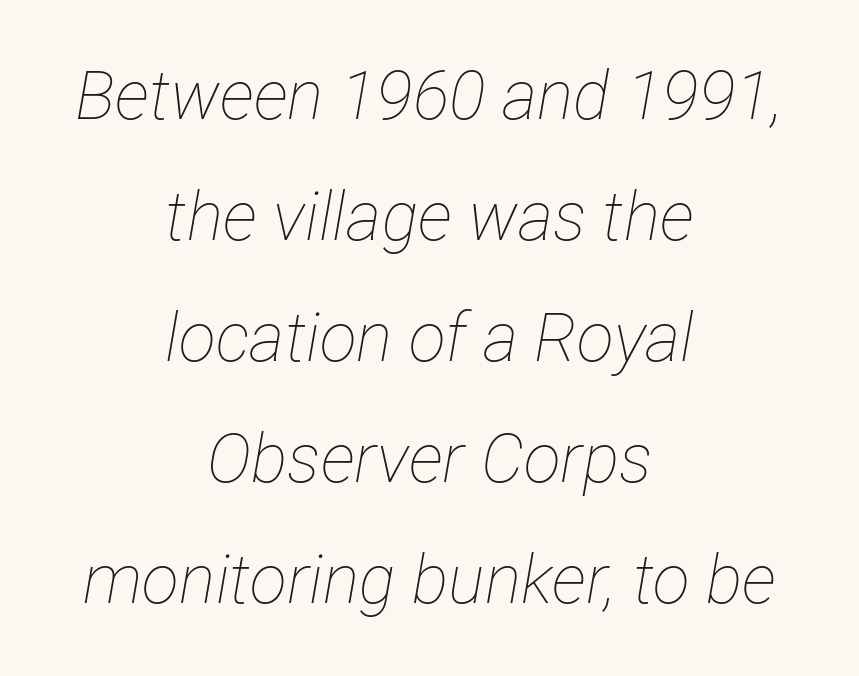
The image shows 68 px thin, condensed type, italic (leaning right); set centered, line spacing 1.78x, normal letter spacing, not underlined; low stroke contrast and a medium x-height.
